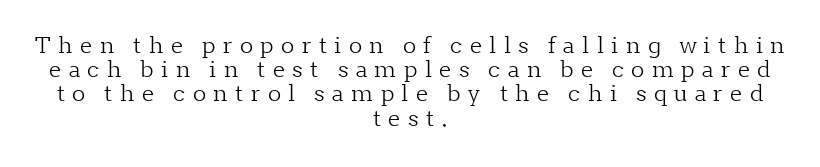
Q: Is the text bold? A: No.
Q: Is the text italic (slanted)? A: No, it is upright.
Q: Is the text underlined? A: No.
Q: How is the paragraph aligned? A: Centered.
Q: Is the spacing between letters normal or unusually wide? A: Unusually wide.
Q: Is the spacing between lines tight, normal or loose? A: Tight.
